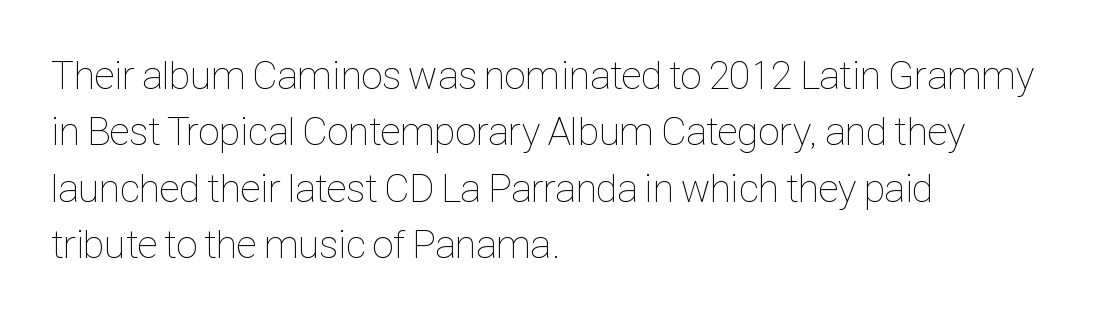
{"italic": "no", "bold": "no", "weight": "thin", "width": "condensed", "stroke_contrast": "low", "x_height": "medium", "monospaced": "no", "underline": "no", "align": "left", "line_spacing": "normal", "line_spacing_ratio": 1.41, "letter_spacing": "normal", "letter_spacing_em": 0.0, "glyph_px": 40}
